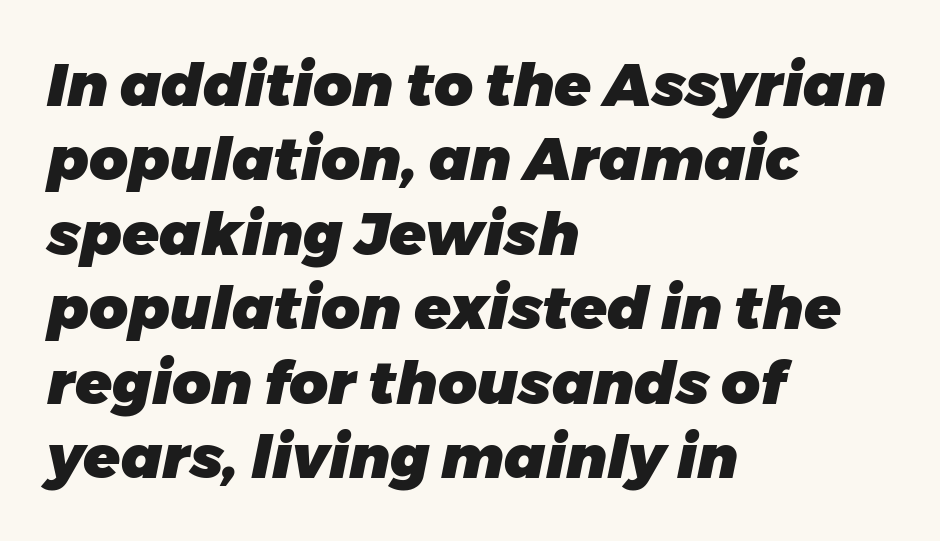
The image shows 60 px heavy type, italic (leaning right); set left-aligned, line spacing 1.24x, normal letter spacing, not underlined; low stroke contrast and a medium x-height.
